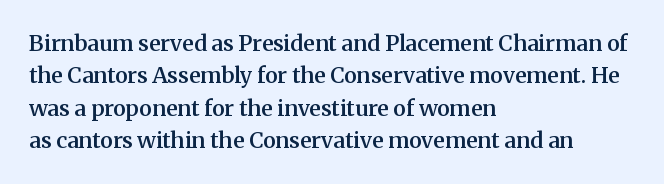
The image shows 22 px text type, upright; set left-aligned, normal line spacing (1.47x), normal letter spacing, not underlined.
